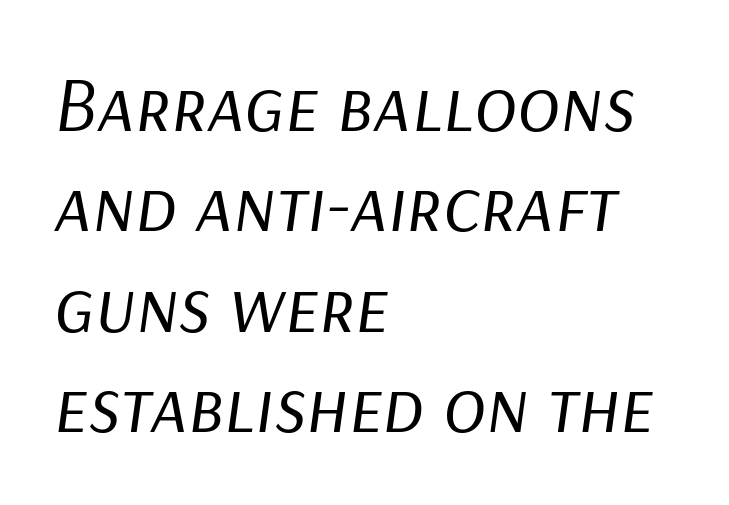
Q: Is the text bold? A: No.
Q: Is the text italic (slanted)? A: Yes, it leans right by about 9 degrees.
Q: Is the text underlined? A: No.
Q: How is the paragraph aligned? A: Left-aligned.
Q: Is the spacing between letters normal or unusually wide? A: Normal.
Q: Is the spacing between lines tight, normal or loose? A: Normal.
Q: Width (condensed, normal, or wide)? A: Normal.
Q: Stroke contrast? A: Low.
Q: x-height? A: Medium.
Q: Monospaced? A: No.
